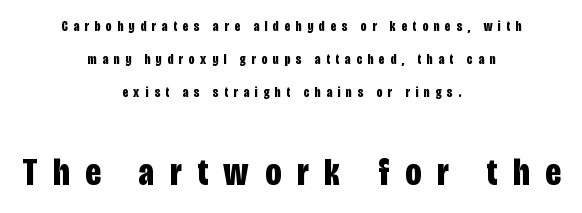
The image shows 39 px bold, condensed sans-serif type, upright; set centered, loose line spacing (2.37x), unusually wide letter spacing (+0.41 em), not underlined; the second (bottom) block is 2.79x larger; low stroke contrast and a large x-height.
